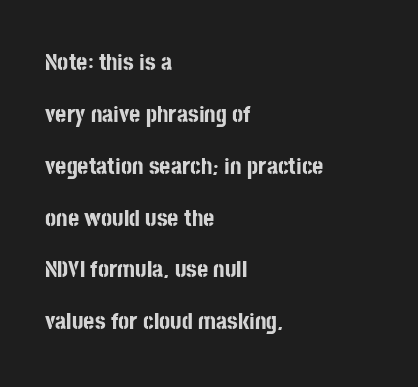
{"italic": "no", "bold": "yes", "underline": "no", "align": "left", "line_spacing": "loose", "line_spacing_ratio": 2.16, "letter_spacing": "normal", "letter_spacing_em": 0.0, "glyph_px": 24}
